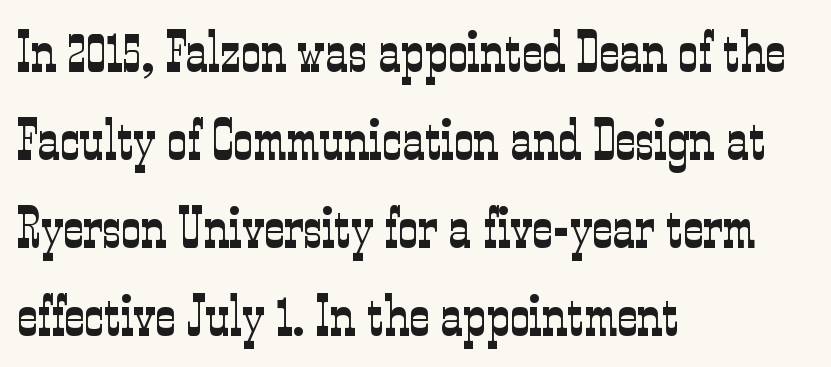
{"serif": "yes", "italic": "no", "bold": "no", "weight": "light", "width": "condensed", "stroke_contrast": "low", "x_height": "medium", "monospaced": "no", "underline": "no", "align": "left", "line_spacing": "normal", "line_spacing_ratio": 1.57, "letter_spacing": "normal", "letter_spacing_em": 0.0, "glyph_px": 56}
